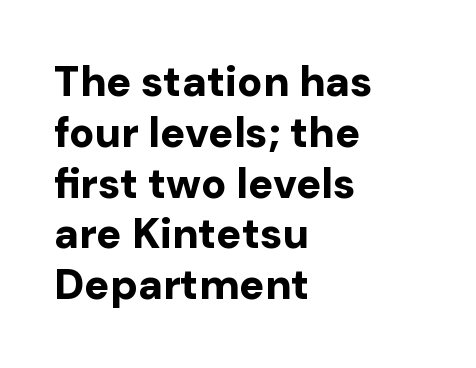
Glance below the letters and you will spot only blank space. Examine the stroke ends and you'll find no serifs. As a designer I'd log this as weight 700, bold. Unlike italic type, these characters show no tilt at all.
